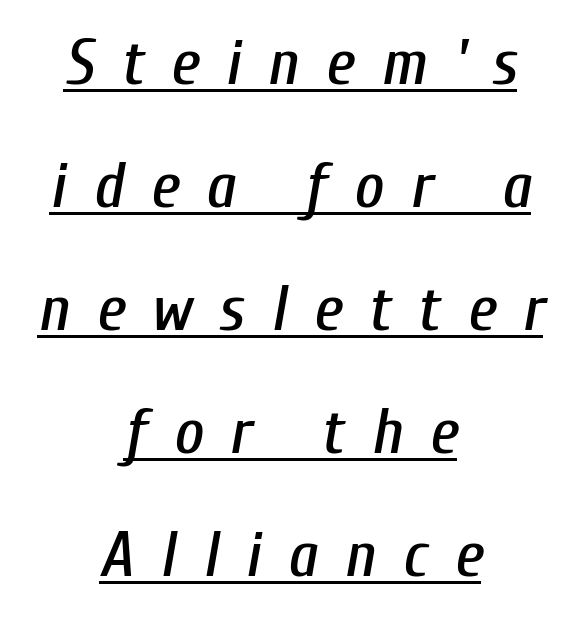
{"italic": "yes", "lean": "right", "slant_degrees": 10, "width": "condensed", "stroke_contrast": "low", "x_height": "medium", "monospaced": "no", "underline": "yes", "align": "center", "line_spacing": "loose", "line_spacing_ratio": 1.92, "letter_spacing": "wide", "letter_spacing_em": 0.42, "glyph_px": 64}
